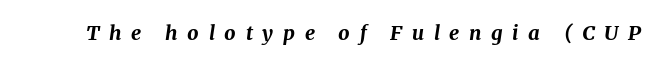
{"italic": "yes", "lean": "right", "slant_degrees": 8, "bold": "yes", "underline": "no", "letter_spacing": "wide", "letter_spacing_em": 0.48, "glyph_px": 20}
